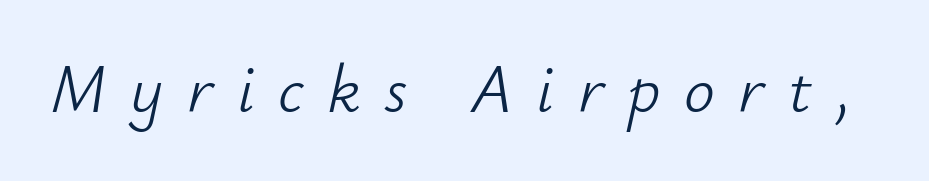
Designer's note — italics engaged. The face used here is proportionally spaced, like ordinary book or web type. The letters look calm and open, with moderate or lighter stems. The string is rendered with underlining switched off. Does extra space separate the letters? Yes, quite a lot of it.
